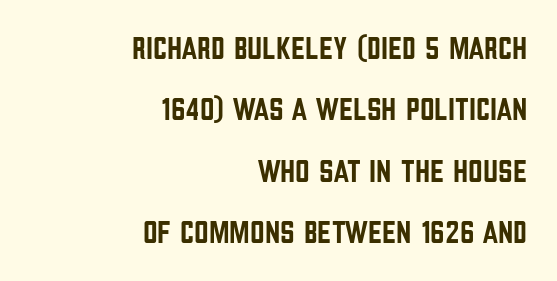
Q: Is the text italic (slanted)? A: No, it is upright.
Q: Is the typeface a serif or a sans-serif typeface? A: Sans-serif.
Q: Is the text underlined? A: No.
Q: How is the paragraph aligned? A: Right-aligned.
Q: Is the spacing between letters normal or unusually wide? A: Normal.
Q: Is the spacing between lines tight, normal or loose? A: Loose.
Q: Width (condensed, normal, or wide)? A: Condensed.
Q: Stroke contrast? A: Low.
Q: x-height? A: Large.
Q: Monospaced? A: No.
